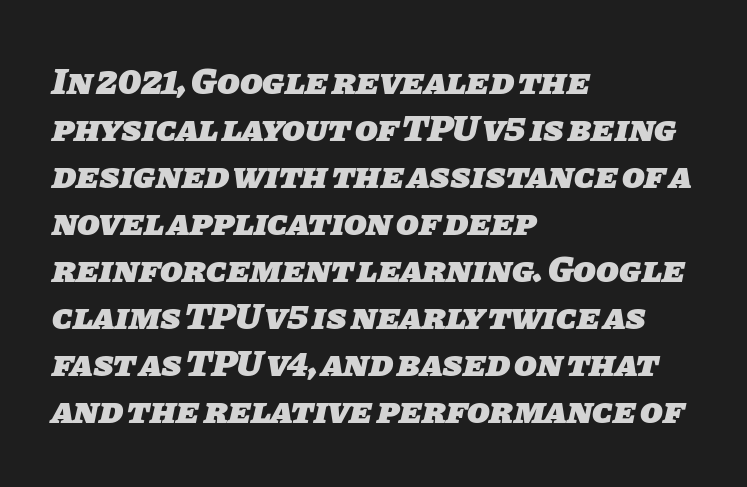
{"bold": "yes", "weight": "heavy", "width": "normal", "stroke_contrast": "low", "x_height": "large", "monospaced": "no", "underline": "no", "align": "left", "line_spacing": "normal", "line_spacing_ratio": 1.27, "letter_spacing": "normal", "letter_spacing_em": 0.0, "glyph_px": 37}
